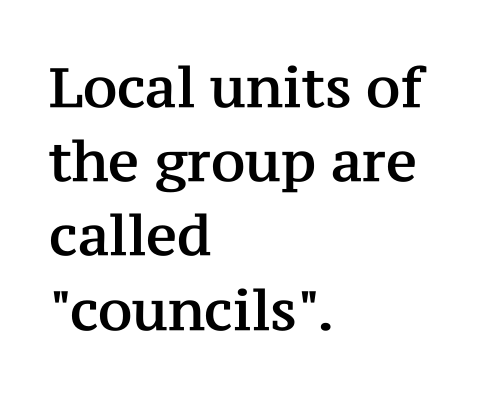
Old-style or modern, the face here clearly has serifs. Line beginnings align vertically; line endings do not. Line spacing here is normal. Descenders are the only things crossing below the line. Tracking value appears to be zero — textbook default spacing. Think of a printed novel: that variable character pitch is what you see here.
